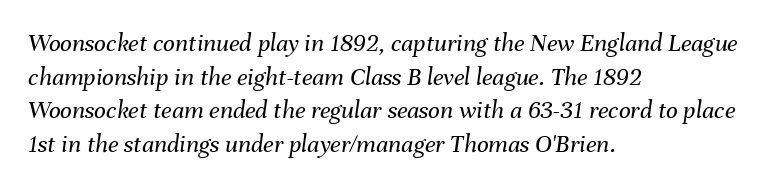
The image shows 26 px text type, italic (leaning right); set left-aligned, normal line spacing (1.29x), normal letter spacing, not underlined.
